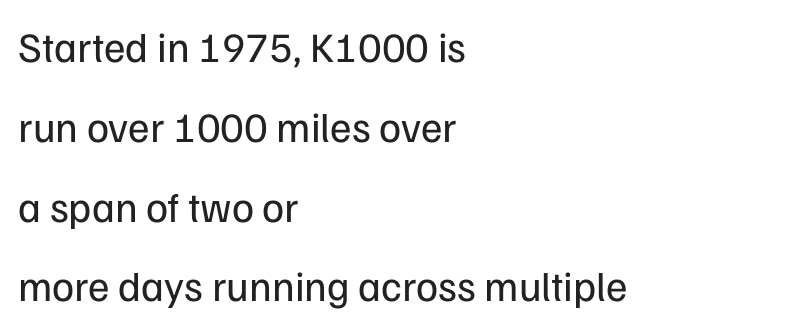
The image shows 42 px regular-weight sans-serif type, upright; set left-aligned, loose line spacing (1.9x), normal letter spacing, not underlined; low stroke contrast and a medium x-height.
